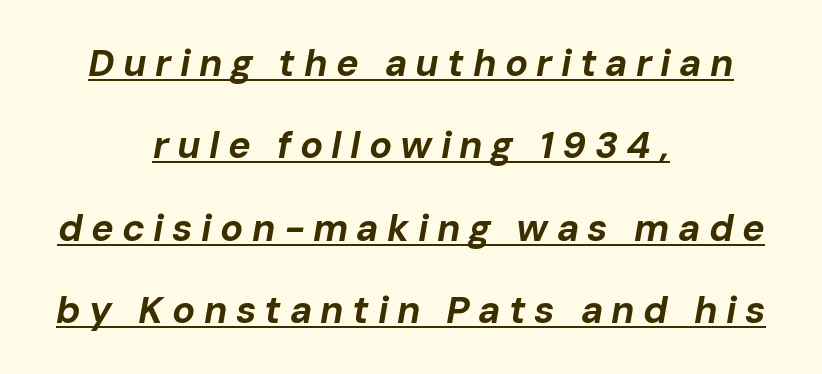
Q: Is the text bold? A: Yes.
Q: Is the text italic (slanted)? A: Yes, it leans right by about 10 degrees.
Q: Is the text underlined? A: Yes.
Q: How is the paragraph aligned? A: Centered.
Q: Is the spacing between letters normal or unusually wide? A: Unusually wide.
Q: Is the spacing between lines tight, normal or loose? A: Loose.
Q: Width (condensed, normal, or wide)? A: Normal.
Q: Stroke contrast? A: Low.
Q: x-height? A: Medium.
Q: Monospaced? A: No.
